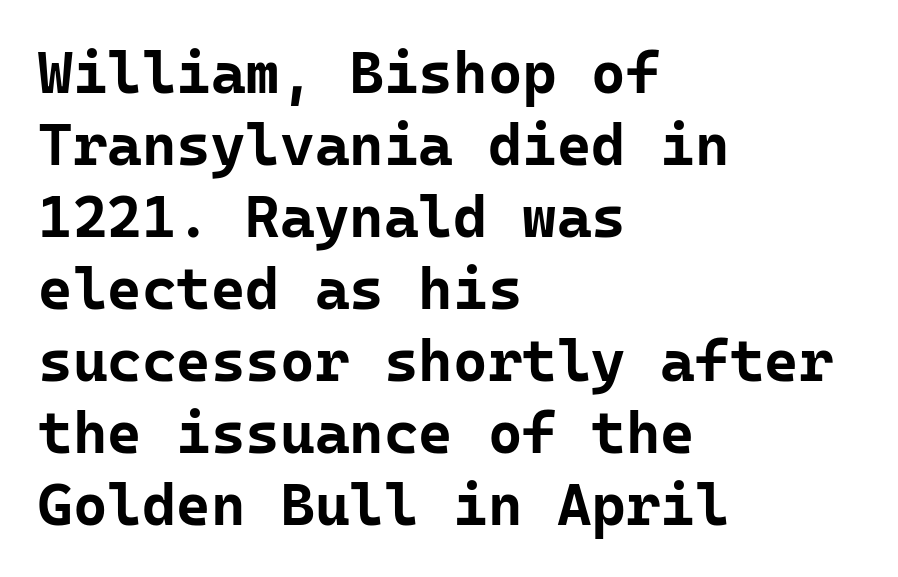
The image shows 59 px bold sans-serif type, upright, monospaced; set left-aligned, line spacing 1.22x, normal letter spacing, not underlined; low stroke contrast and a medium x-height.
